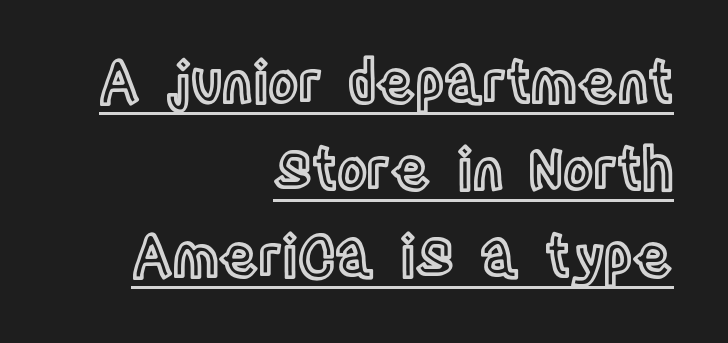
{"italic": "no", "width": "condensed", "x_height": "large", "monospaced": "no", "underline": "yes", "align": "right", "line_spacing": "normal", "line_spacing_ratio": 1.53, "letter_spacing": "normal", "letter_spacing_em": 0.0, "glyph_px": 57}
